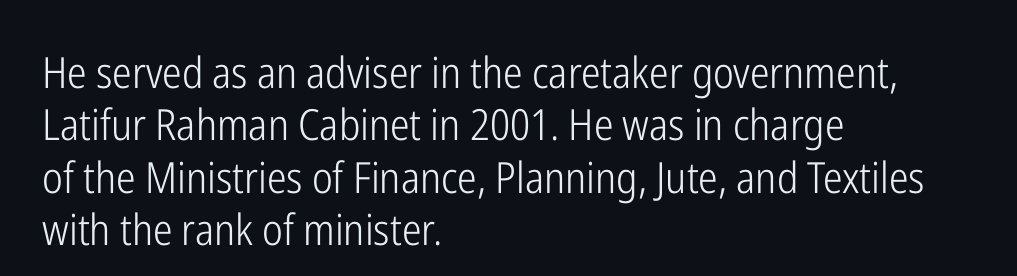
Q: Is the text bold? A: No.
Q: Is the text italic (slanted)? A: No, it is upright.
Q: Is the typeface a serif or a sans-serif typeface? A: Sans-serif.
Q: Is the text underlined? A: No.
Q: How is the paragraph aligned? A: Left-aligned.
Q: Is the spacing between letters normal or unusually wide? A: Normal.
Q: Width (condensed, normal, or wide)? A: Condensed.
Q: Stroke contrast? A: Low.
Q: x-height? A: Medium.
Q: Monospaced? A: No.
